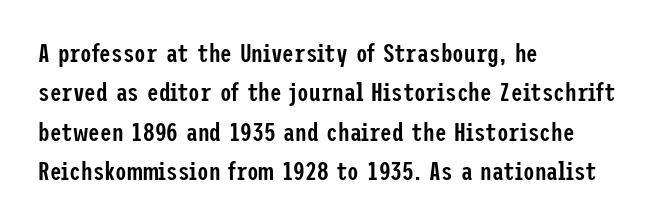
The image shows 26 px text type, upright; set left-aligned, normal line spacing (1.51x), normal letter spacing, not underlined.
